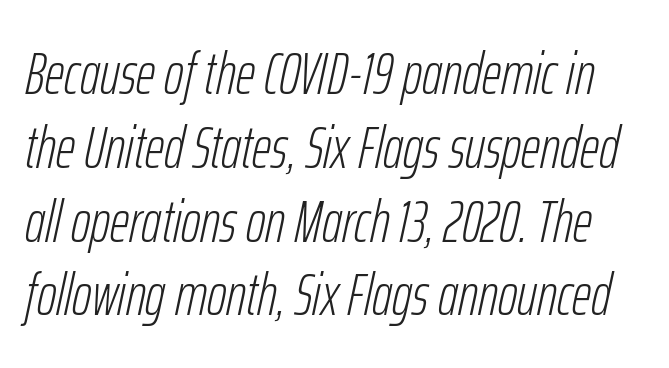
{"italic": "yes", "lean": "right", "slant_degrees": 12, "bold": "no", "weight": "light", "width": "condensed", "stroke_contrast": "low", "x_height": "medium", "monospaced": "no", "underline": "no", "line_spacing_ratio": 1.23, "letter_spacing": "normal", "letter_spacing_em": 0.0, "glyph_px": 60}
